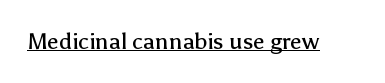
Students, observe the line beneath the letters — that is underlining. You can tell it's not italic because the verticals are truly vertical. Stems here are at most as thick as an everyday book face. Between one letter and the next there's only the usual sliver of space.
